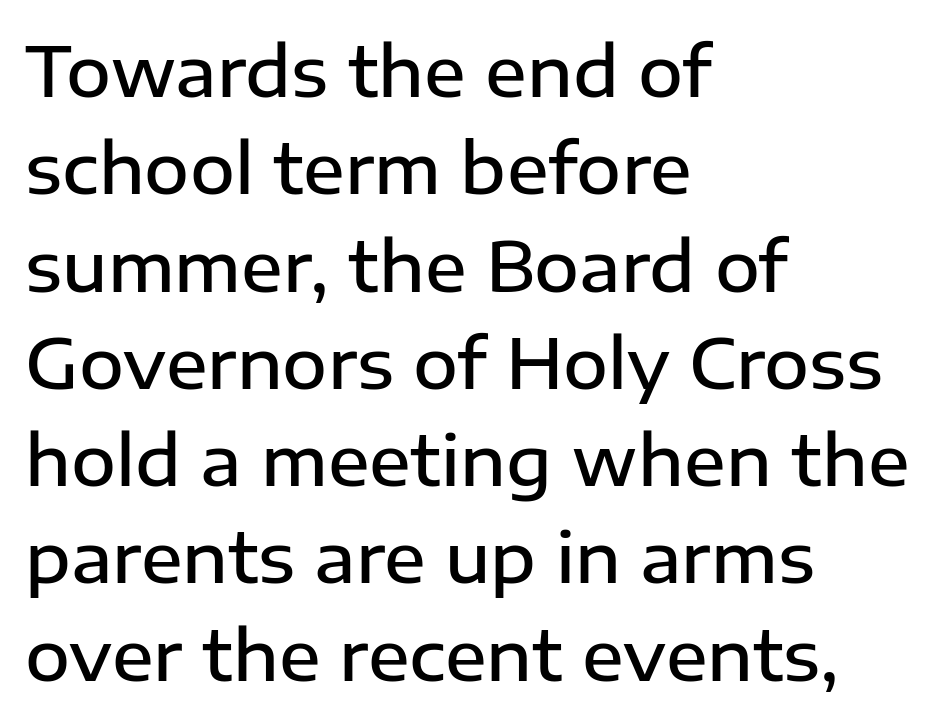
The image shows 69 px semibold sans-serif type, upright; set left-aligned, normal line spacing (1.41x), normal letter spacing, not underlined; low stroke contrast and a medium x-height.
